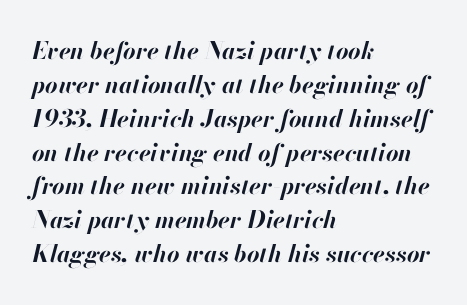
Q: Is the text bold? A: Yes.
Q: Is the text italic (slanted)? A: Yes, it leans right by about 13 degrees.
Q: Is the text underlined? A: No.
Q: How is the paragraph aligned? A: Left-aligned.
Q: Is the spacing between letters normal or unusually wide? A: Normal.
Q: Is the spacing between lines tight, normal or loose? A: Normal.
